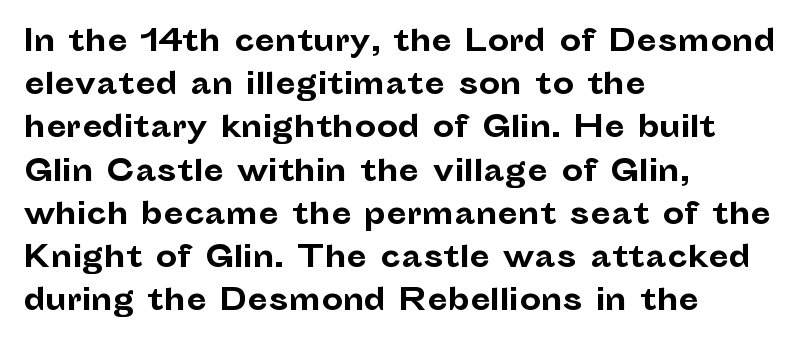
Q: Is the text bold? A: Yes.
Q: Is the text italic (slanted)? A: No, it is upright.
Q: Is the typeface a serif or a sans-serif typeface? A: Sans-serif.
Q: Is the text underlined? A: No.
Q: How is the paragraph aligned? A: Left-aligned.
Q: Is the spacing between letters normal or unusually wide? A: Normal.
Q: Is the spacing between lines tight, normal or loose? A: Normal.
Q: Width (condensed, normal, or wide)? A: Normal.
Q: Stroke contrast? A: Low.
Q: x-height? A: Medium.
Q: Monospaced? A: No.
